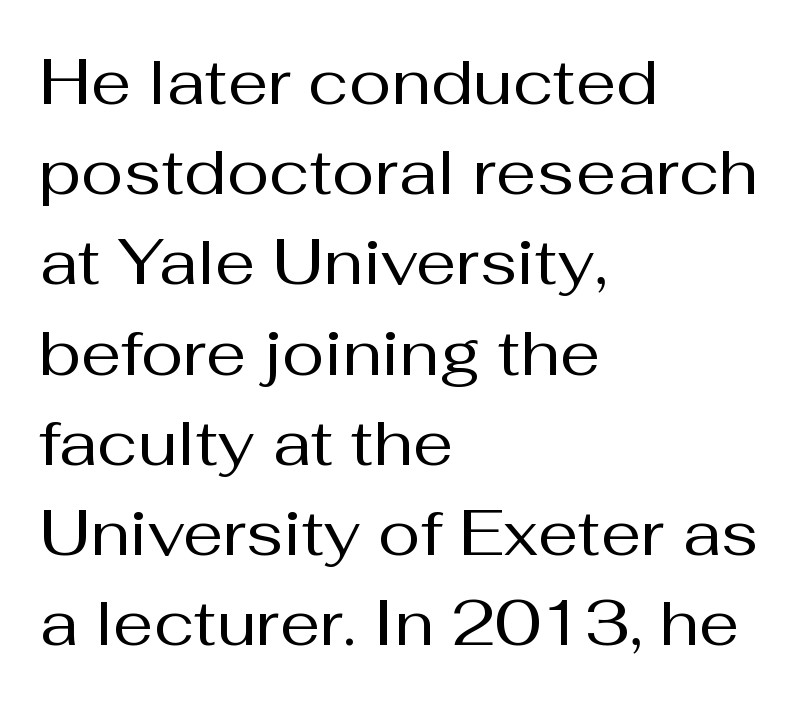
The image shows 64 px regular-weight sans-serif type, upright; set left-aligned, normal line spacing (1.41x), normal letter spacing, not underlined; medium stroke contrast and a medium x-height.
